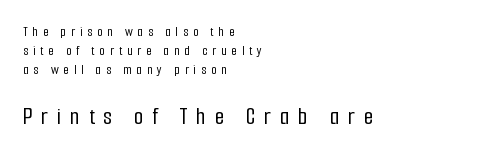
{"italic": "no", "underline": "no", "align": "left", "line_spacing": "normal", "line_spacing_ratio": 1.37, "letter_spacing": "wide", "letter_spacing_em": 0.35, "larger_block": "second", "size_ratio": 1.79, "glyph_px": 25}
